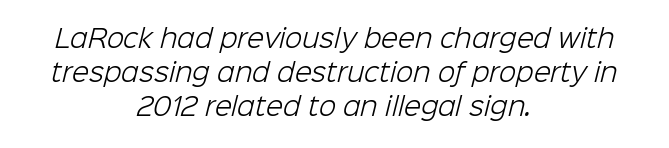
Q: Is the text bold? A: No.
Q: Is the text underlined? A: No.
Q: How is the paragraph aligned? A: Centered.
Q: Is the spacing between letters normal or unusually wide? A: Normal.
Q: Is the spacing between lines tight, normal or loose? A: Normal.
